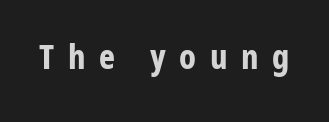
Tracking here is generous; glyphs stand well apart from one another. Upright lettering throughout. Each letter keeps its own natural width here, so spacing adapts to shape. Set as a true bold cut, around the 700 mark. No feet cap the strokes, marking this as sans-serif type. This rendering features lettering with no underline.
